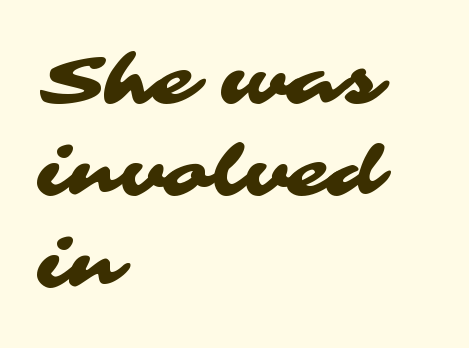
{"serif": "no", "width": "wide", "stroke_contrast": "medium", "x_height": "medium", "monospaced": "no", "underline": "no", "align": "left", "line_spacing": "normal", "line_spacing_ratio": 1.35, "letter_spacing": "normal", "letter_spacing_em": 0.0, "glyph_px": 68}
